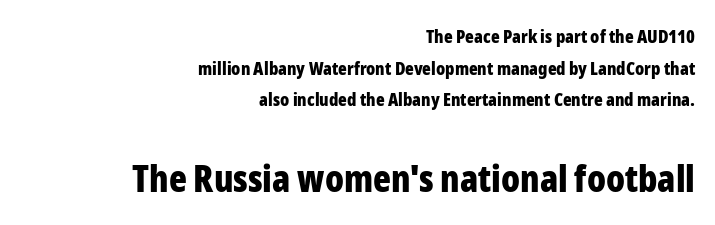
Teacher's note: observe the even right margin — that is flush-right alignment. Standard letterfit; no display-style spreading of the glyphs. The gap between lines stays unmarked. The type sits square on the baseline with zero lean.
